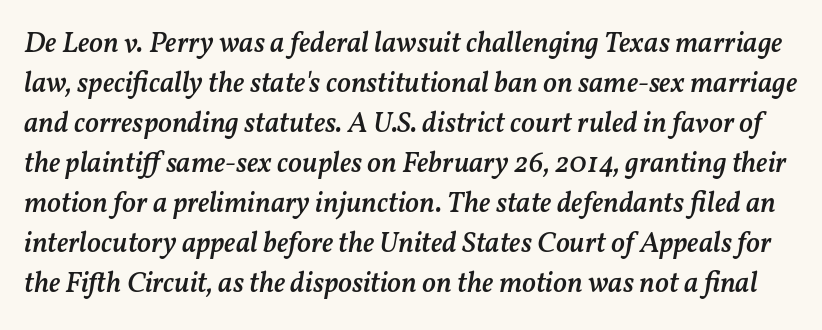
Q: Is the text bold? A: Semi-bold.
Q: Is the text italic (slanted)? A: Yes, it leans right by about 11 degrees.
Q: Is the text underlined? A: No.
Q: Is the spacing between letters normal or unusually wide? A: Normal.
Q: Is the spacing between lines tight, normal or loose? A: Normal.
Q: Width (condensed, normal, or wide)? A: Normal.
Q: Stroke contrast? A: Medium.
Q: x-height? A: Medium.
Q: Monospaced? A: No.
